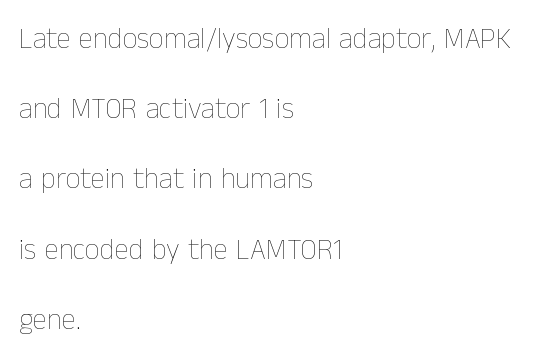
Weight: in the light-to-regular range. The space between consecutive lines is lavish. You could call the tracking neutral — neither tight nor loose. Layout note: lines flush left. Each letter keeps its own natural width here, so spacing adapts to shape. The foot of each line stays bare and open.
